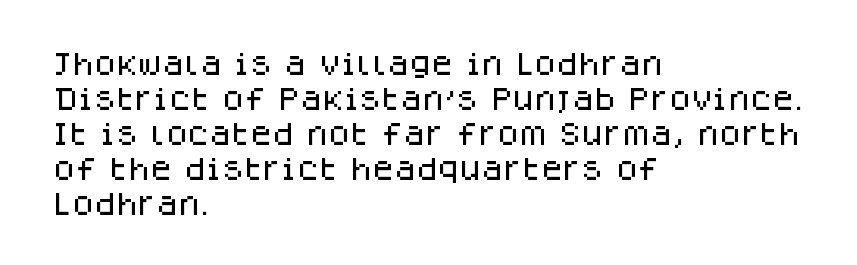
The image shows 25 px text type, upright; set left-aligned, normal line spacing (1.4x), normal letter spacing, not underlined.
